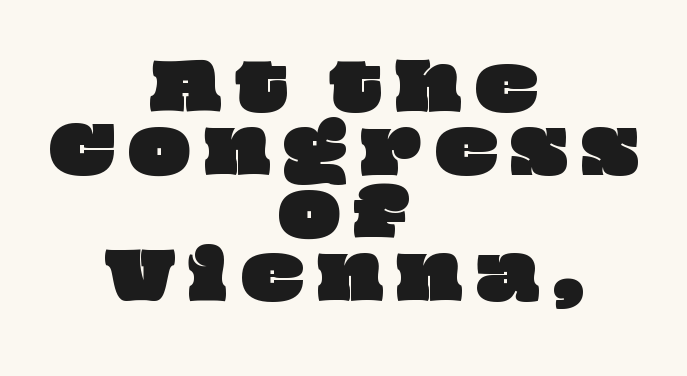
Q: Is the text underlined? A: No.
Q: How is the paragraph aligned? A: Centered.
Q: Is the spacing between letters normal or unusually wide? A: Unusually wide.
Q: Is the spacing between lines tight, normal or loose? A: Tight.
Q: Width (condensed, normal, or wide)? A: Wide.
Q: Stroke contrast? A: Low.
Q: x-height? A: Large.
Q: Monospaced? A: No.
